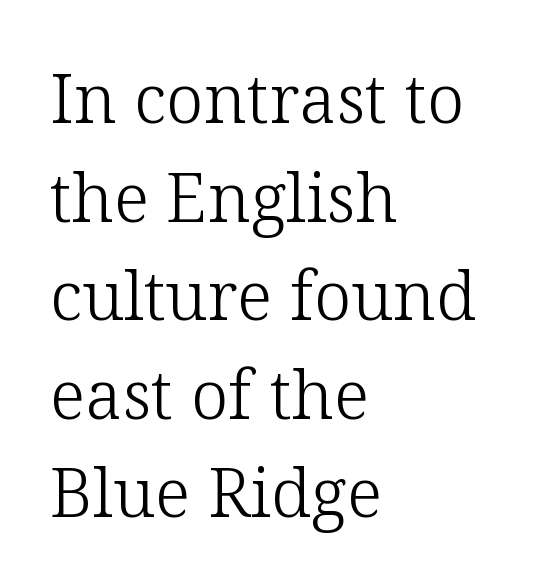
The image shows 68 px light serif type, upright; set left-aligned, normal line spacing (1.45x), normal letter spacing, not underlined; low stroke contrast and a medium x-height.
